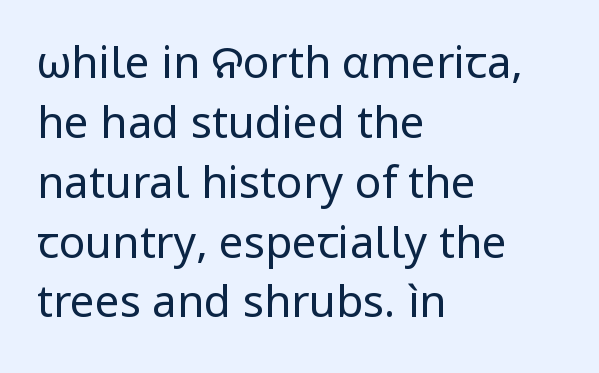
The image shows 44 px regular-weight sans-serif type, upright; set left-aligned, normal line spacing (1.36x), normal letter spacing, not underlined; low stroke contrast and a medium x-height.
